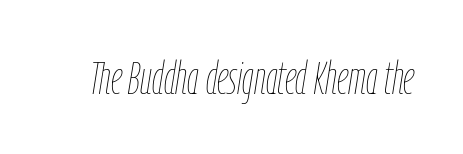
The image shows 46 px thin, condensed type, italic (leaning right); set normal letter spacing, not underlined; low stroke contrast and a medium x-height.
